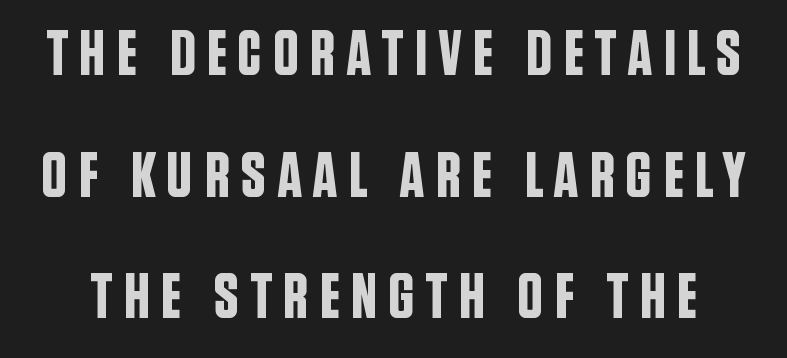
A bare baseline throughout the passage. The letters stand upright; this is a roman face. Spacing verdict: proportional, widths tailored to each character. In terms of leading, this rendering errs on the spacious side. The text was rendered using a sans face with plain stroke endings.
